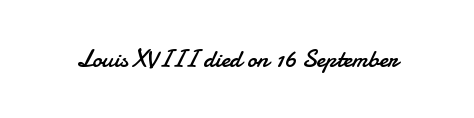
The image shows 25 px text type; set normal letter spacing, not underlined.
